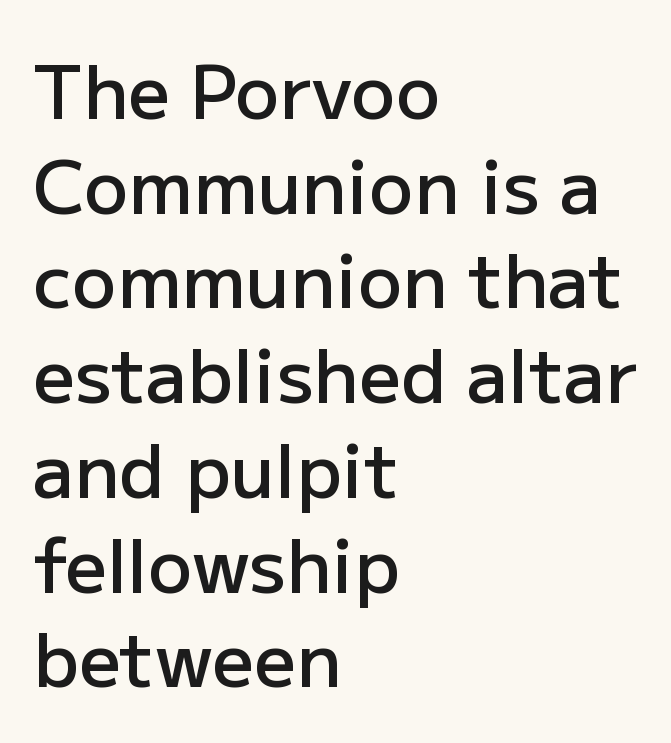
Q: Is the text bold? A: Semi-bold.
Q: Is the text italic (slanted)? A: No, it is upright.
Q: Is the typeface a serif or a sans-serif typeface? A: Sans-serif.
Q: Is the text underlined? A: No.
Q: How is the paragraph aligned? A: Left-aligned.
Q: Is the spacing between letters normal or unusually wide? A: Normal.
Q: Is the spacing between lines tight, normal or loose? A: Normal.
Q: Width (condensed, normal, or wide)? A: Normal.
Q: Stroke contrast? A: Low.
Q: x-height? A: Medium.
Q: Monospaced? A: No.
